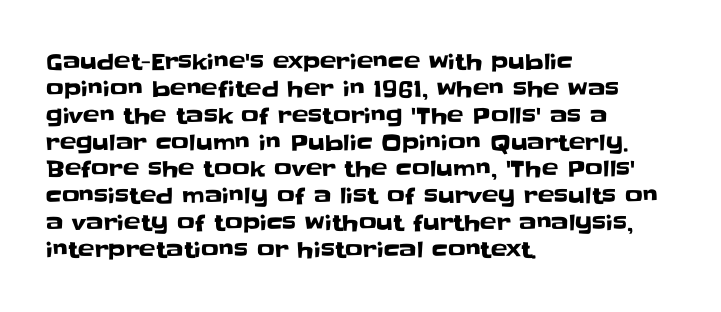
Q: Is the text italic (slanted)? A: No, it is upright.
Q: Is the text underlined? A: No.
Q: How is the paragraph aligned? A: Left-aligned.
Q: Is the spacing between letters normal or unusually wide? A: Normal.
